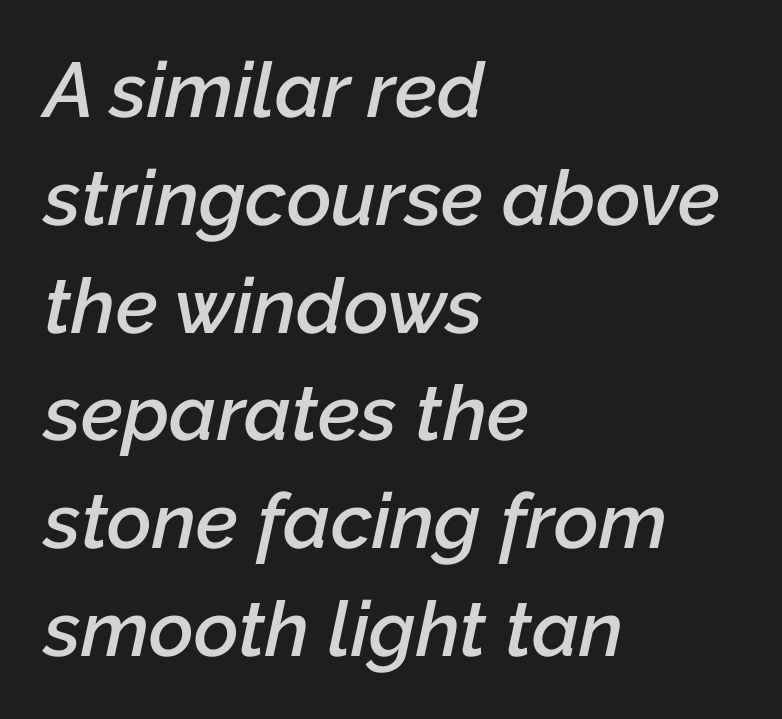
{"italic": "yes", "lean": "right", "slant_degrees": 12, "bold": "semi", "weight": "semibold", "width": "normal", "stroke_contrast": "low", "x_height": "medium", "monospaced": "no", "underline": "no", "align": "left", "line_spacing": "normal", "line_spacing_ratio": 1.4, "letter_spacing": "normal", "letter_spacing_em": 0.0, "glyph_px": 77}
